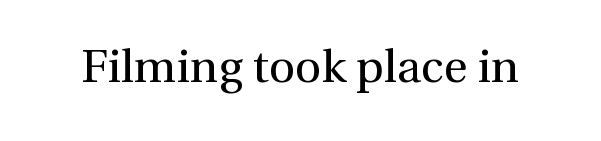
The image shows 46 px regular-weight serif type, upright; set normal letter spacing, not underlined; a medium x-height.
